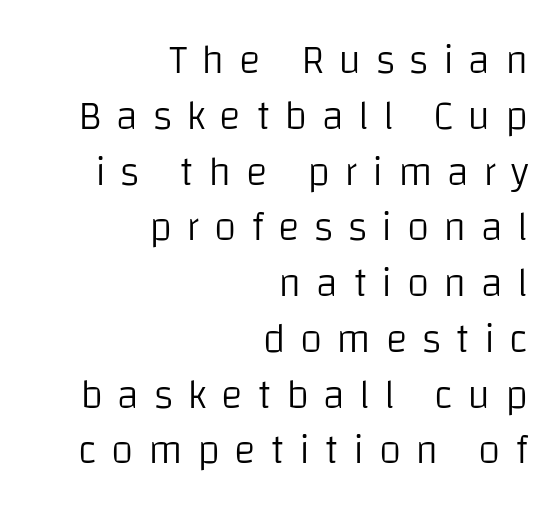
{"serif": "no", "italic": "no", "bold": "no", "weight": "light", "width": "normal", "stroke_contrast": "low", "x_height": "large", "monospaced": "no", "underline": "no", "align": "right", "line_spacing": "normal", "line_spacing_ratio": 1.36, "letter_spacing": "wide", "letter_spacing_em": 0.35, "glyph_px": 41}
